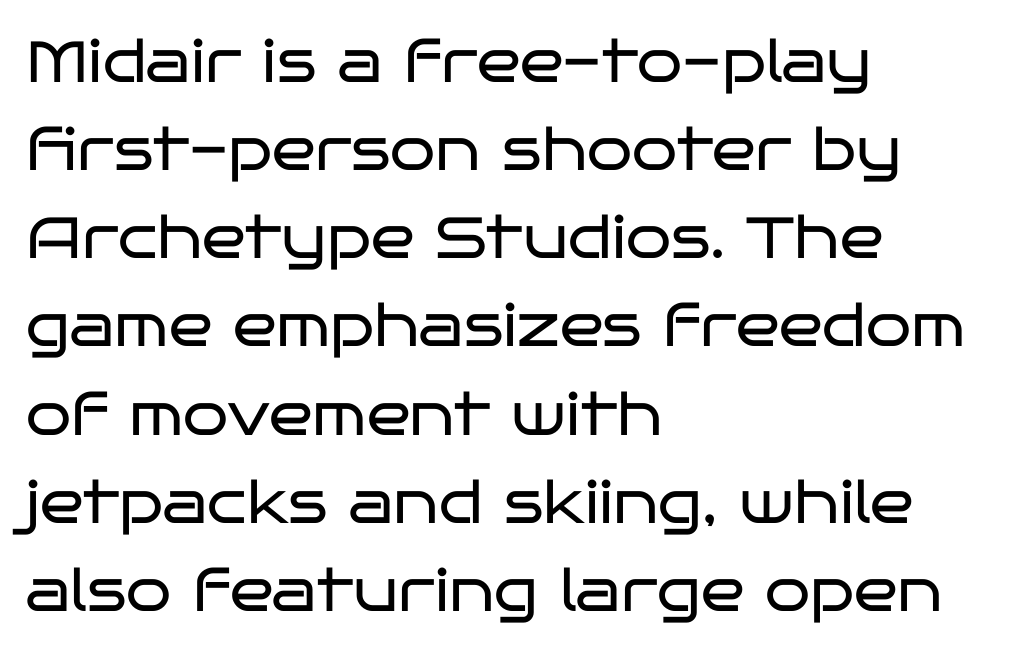
Q: Is the text bold? A: No.
Q: Is the text italic (slanted)? A: No, it is upright.
Q: Is the typeface a serif or a sans-serif typeface? A: Sans-serif.
Q: Is the text underlined? A: No.
Q: How is the paragraph aligned? A: Left-aligned.
Q: Is the spacing between letters normal or unusually wide? A: Normal.
Q: Is the spacing between lines tight, normal or loose? A: Normal.
Q: Width (condensed, normal, or wide)? A: Wide.
Q: Stroke contrast? A: Low.
Q: x-height? A: Large.
Q: Monospaced? A: No.
